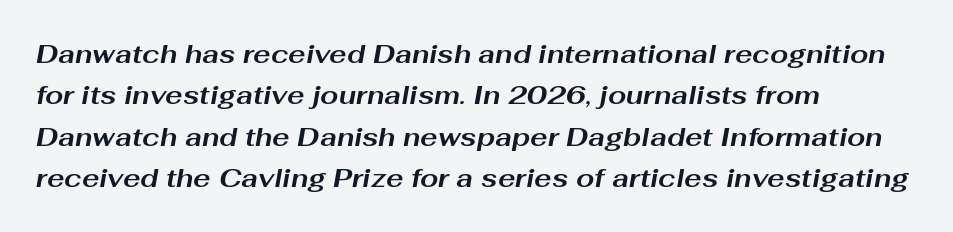
{"italic": "yes", "lean": "right", "slant_degrees": 10, "bold": "yes", "underline": "no", "align": "left", "line_spacing": "normal", "line_spacing_ratio": 1.59, "letter_spacing": "normal", "letter_spacing_em": 0.0, "glyph_px": 26}
